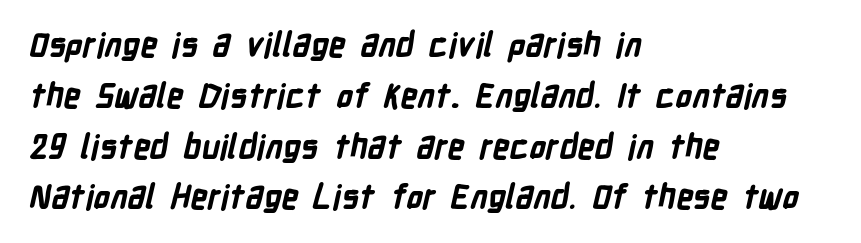
Q: Is the text bold? A: Yes.
Q: Is the typeface a serif or a sans-serif typeface? A: Sans-serif.
Q: Is the text underlined? A: No.
Q: How is the paragraph aligned? A: Left-aligned.
Q: Is the spacing between letters normal or unusually wide? A: Normal.
Q: Is the spacing between lines tight, normal or loose? A: Normal.
Q: Width (condensed, normal, or wide)? A: Condensed.
Q: Stroke contrast? A: Low.
Q: x-height? A: Medium.
Q: Monospaced? A: No.
